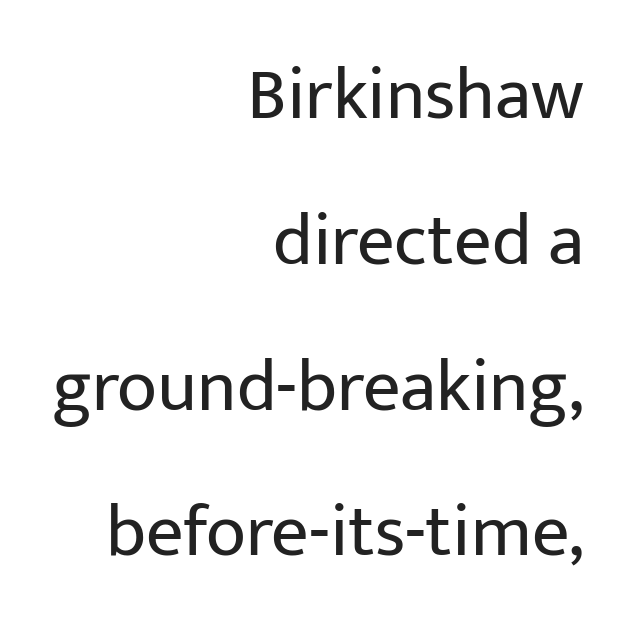
Bold? No — there's no thickening of the strokes. Posture: straight, roman, zero tilt. All the whitespace from short lines collects on the left. Words appear dense and cohesive because spacing is normal.
